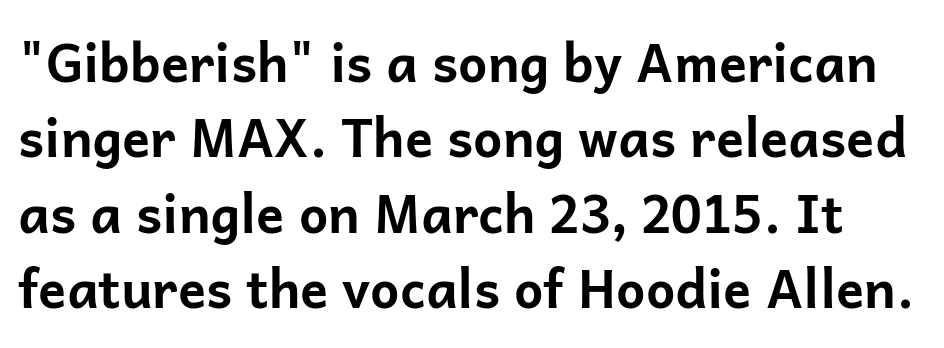
{"serif": "no", "italic": "no", "bold": "yes", "weight": "bold", "width": "normal", "stroke_contrast": "low", "x_height": "medium", "monospaced": "no", "underline": "no", "line_spacing": "normal", "line_spacing_ratio": 1.45, "letter_spacing": "normal", "letter_spacing_em": 0.0, "glyph_px": 52}
